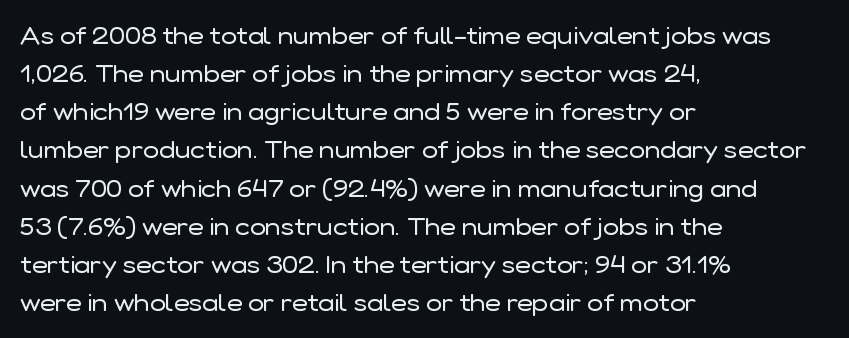
The image shows 24 px text type, upright; set left-aligned, normal line spacing (1.59x), normal letter spacing, not underlined.
